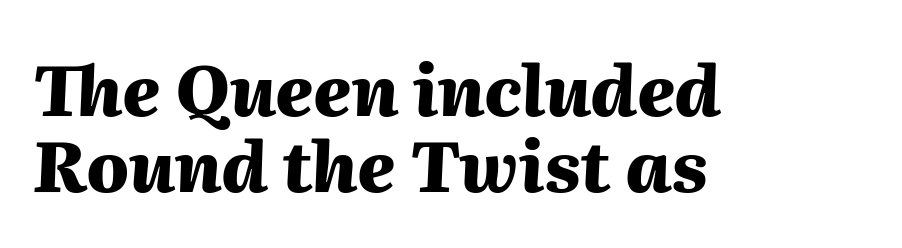
Q: Is the text bold? A: Yes.
Q: Is the text italic (slanted)? A: Yes, it leans right by about 2 degrees.
Q: Is the text underlined? A: No.
Q: How is the paragraph aligned? A: Left-aligned.
Q: Is the spacing between letters normal or unusually wide? A: Normal.
Q: Is the spacing between lines tight, normal or loose? A: Tight.
Q: Width (condensed, normal, or wide)? A: Normal.
Q: Stroke contrast? A: Medium.
Q: x-height? A: Medium.
Q: Monospaced? A: No.
